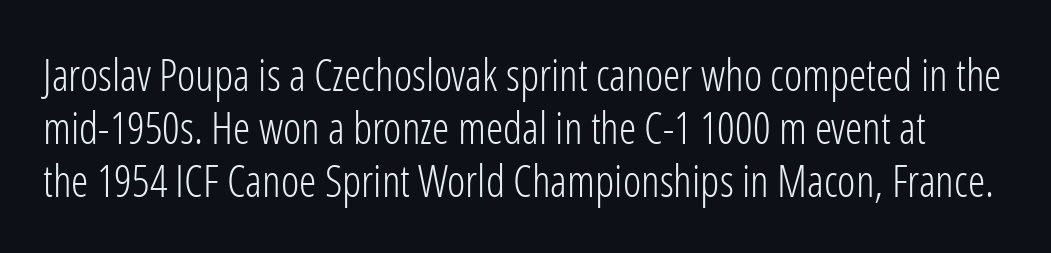
{"serif": "no", "italic": "no", "bold": "no", "weight": "light", "width": "condensed", "stroke_contrast": "low", "x_height": "medium", "monospaced": "no", "underline": "no", "line_spacing_ratio": 1.2, "letter_spacing": "normal", "letter_spacing_em": 0.0, "glyph_px": 44}
